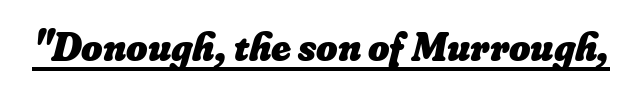
Proportional: the letters do not fall into vertical columns. The gaps between neighbouring characters are ordinary and unremarkable. The font is running at its bold setting. The face used here appears with an underline applied.
